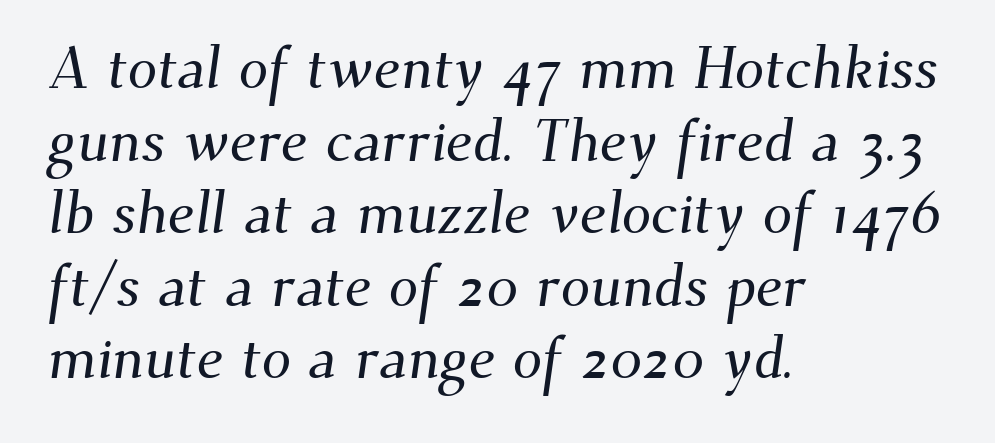
These lines are rendered in a variable-pitch font. Plain, unruled lines of type. The typeface chosen for these lines features serifs. Characters follow at the spacing the type designer built in. Does the copy run flush right? No — it runs flush left.
